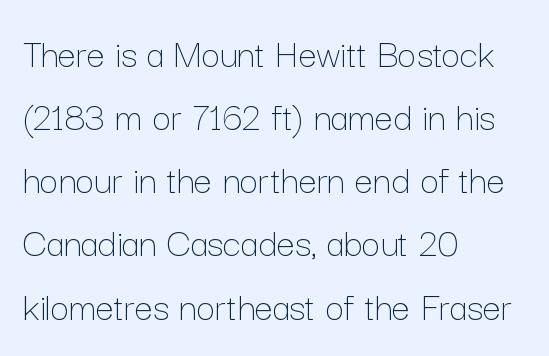
The image shows 41 px thin type, upright; set left-aligned, normal line spacing (1.54x), normal letter spacing, not underlined; low stroke contrast and a medium x-height.
